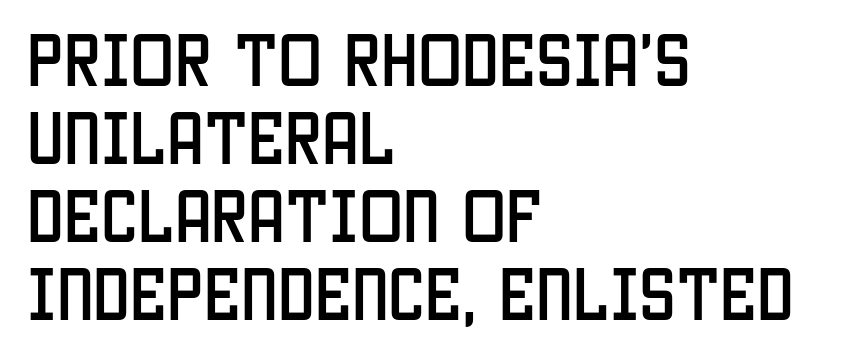
Q: Is the text italic (slanted)? A: No, it is upright.
Q: Is the typeface a serif or a sans-serif typeface? A: Sans-serif.
Q: Is the text underlined? A: No.
Q: How is the paragraph aligned? A: Left-aligned.
Q: Is the spacing between letters normal or unusually wide? A: Normal.
Q: Is the spacing between lines tight, normal or loose? A: Normal.
Q: Width (condensed, normal, or wide)? A: Condensed.
Q: Stroke contrast? A: Low.
Q: x-height? A: Large.
Q: Monospaced? A: No.
